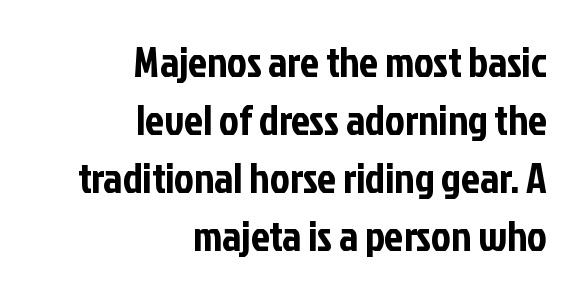
{"serif": "no", "italic": "no", "width": "condensed", "stroke_contrast": "low", "x_height": "medium", "monospaced": "no", "underline": "no", "align": "right", "line_spacing": "normal", "line_spacing_ratio": 1.38, "letter_spacing": "normal", "letter_spacing_em": 0.0, "glyph_px": 42}
